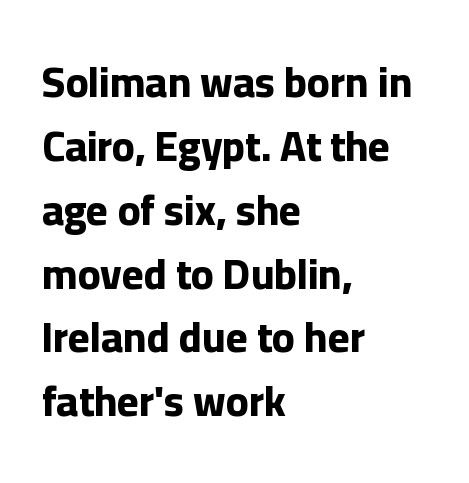
Does the type have serifs? No, each stem ends abruptly. The words here are not underlined. Line beginnings align vertically; line endings do not. These lines are rendered in a variable-pitch font.
